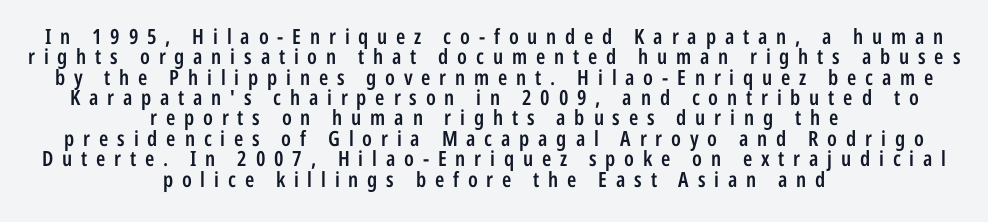
The image shows 21 px text type, upright; set centered, tight line spacing (0.97x), unusually wide letter spacing (+0.42 em), not underlined.
